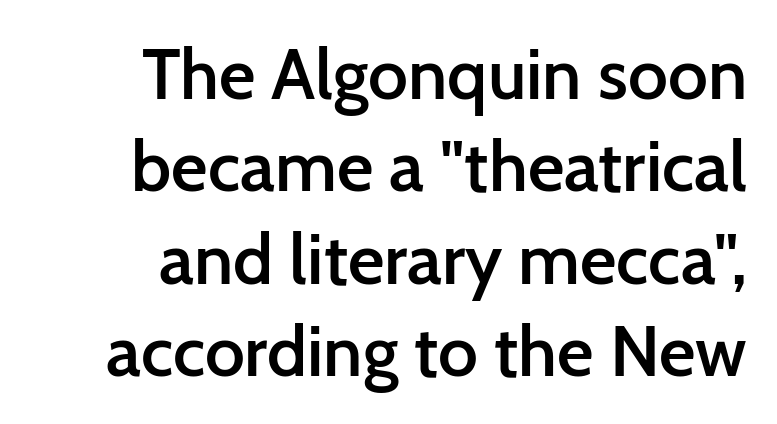
Each word holds together tightly as a unit, with standard inter-letter gaps. The sample has been set in demibold, a notch under bold. The line-height multiplier appears to be the usual default. The gap between lines stays unmarked. You could not count columns in this text — the font is proportionally spaced. Line endings align vertically; line beginnings do not.
